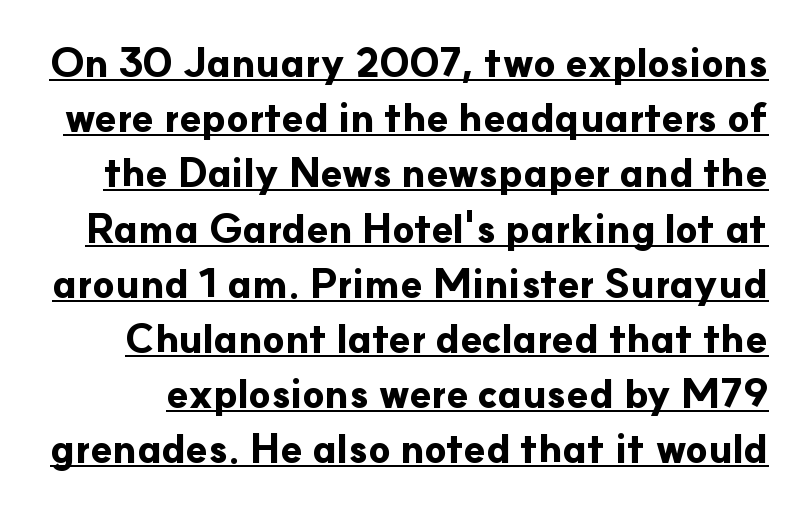
Nothing unusual about the tracking: characters are spaced as the font intends. This is the regular roman posture of the typeface. The string is rendered with underlining switched on. Typesetter's note: full bold, strokes at maximum text heaviness. Varying glyph widths throughout — classic text-font behaviour. This sample uses a sans-serif face.
